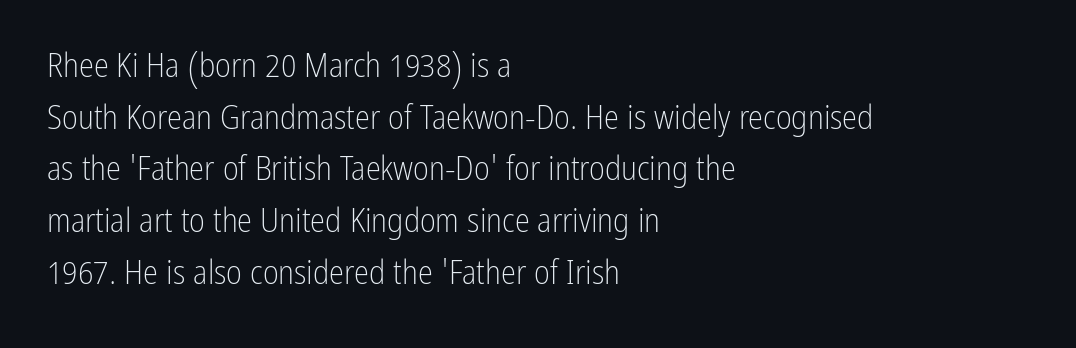
{"serif": "no", "italic": "no", "bold": "no", "weight": "light", "width": "condensed", "stroke_contrast": "low", "x_height": "medium", "monospaced": "no", "underline": "no", "align": "left", "line_spacing": "normal", "line_spacing_ratio": 1.52, "letter_spacing": "normal", "letter_spacing_em": 0.0, "glyph_px": 34}
